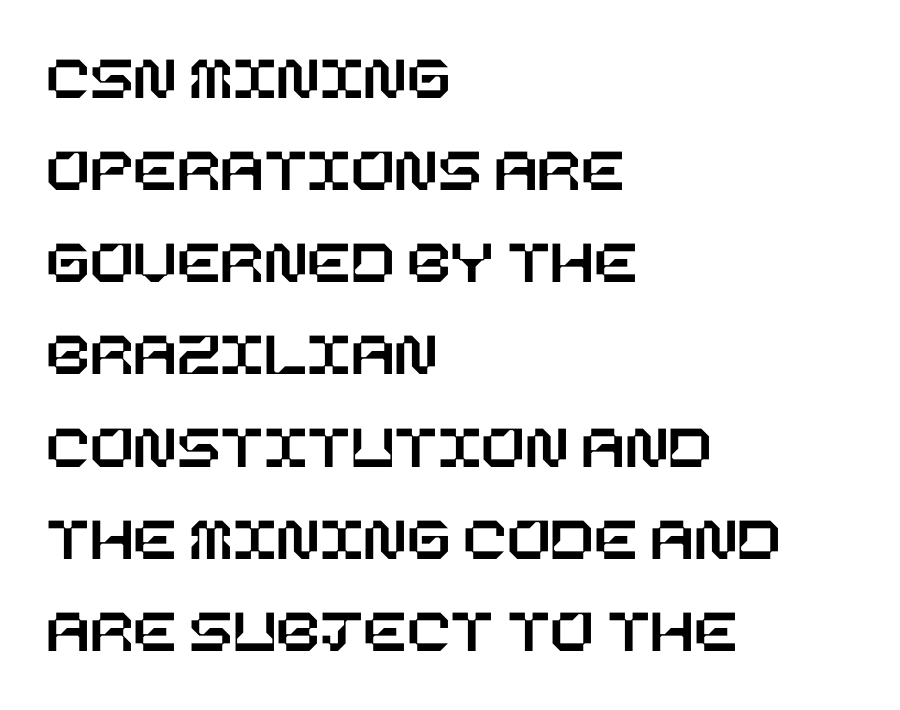
Default kerning and tracking; the words read as compact shapes. The area under the type is left untouched. A roman cut, with each character standing at attention. The rendering uses a moderate line-height, typical for paragraphs.
